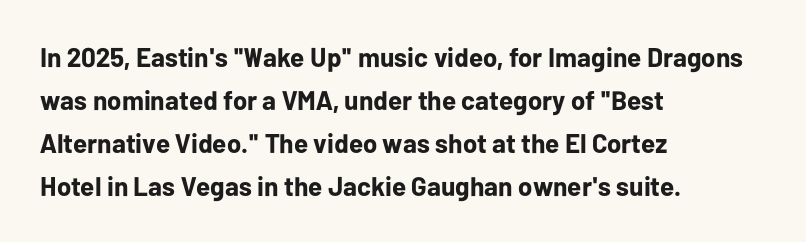
Q: Is the text bold? A: Yes.
Q: Is the text italic (slanted)? A: No, it is upright.
Q: Is the text underlined? A: No.
Q: How is the paragraph aligned? A: Left-aligned.
Q: Is the spacing between letters normal or unusually wide? A: Normal.
Q: Is the spacing between lines tight, normal or loose? A: Normal.
